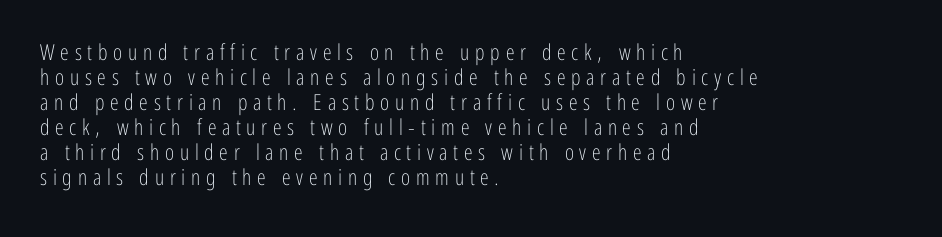
The image shows 22 px text type, upright; set left-aligned, tight line spacing (1.14x), unusually wide letter spacing (+0.26 em), not underlined.
